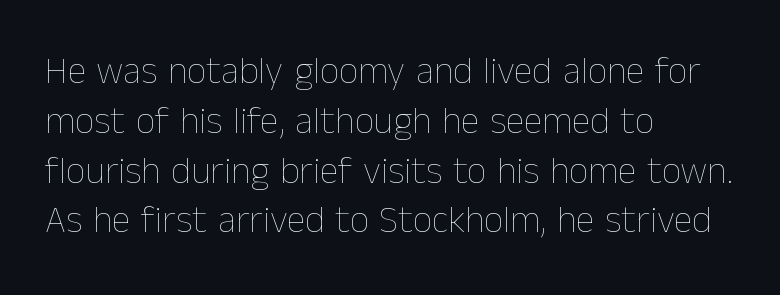
Q: Is the text bold? A: No.
Q: Is the text italic (slanted)? A: No, it is upright.
Q: Is the text underlined? A: No.
Q: How is the paragraph aligned? A: Left-aligned.
Q: Is the spacing between letters normal or unusually wide? A: Normal.
Q: Is the spacing between lines tight, normal or loose? A: Normal.
Q: Width (condensed, normal, or wide)? A: Normal.
Q: Stroke contrast? A: Low.
Q: x-height? A: Medium.
Q: Monospaced? A: No.
